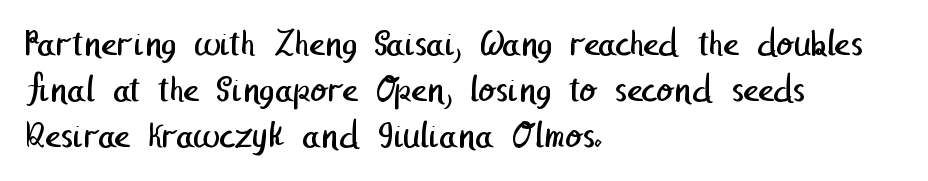
The image shows 38 px regular-weight sans-serif type; set left-aligned, line spacing 1.21x, normal letter spacing, not underlined; low stroke contrast and a medium x-height.
